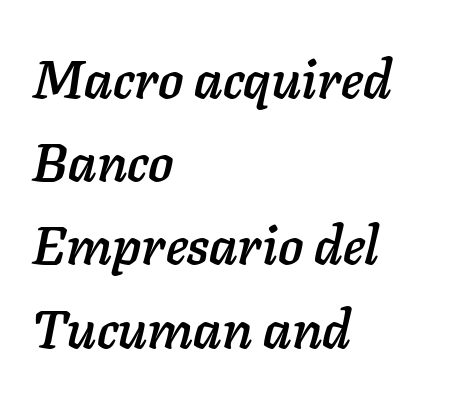
The image shows 53 px text type, italic (leaning right); set left-aligned, normal line spacing (1.57x), normal letter spacing, not underlined; low stroke contrast and a medium x-height.
